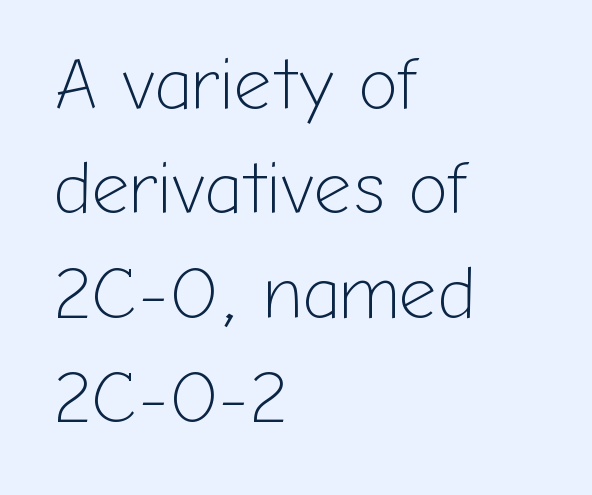
Q: Is the text bold? A: No.
Q: Is the text italic (slanted)? A: No, it is upright.
Q: Is the typeface a serif or a sans-serif typeface? A: Sans-serif.
Q: Is the text underlined? A: No.
Q: How is the paragraph aligned? A: Left-aligned.
Q: Is the spacing between letters normal or unusually wide? A: Normal.
Q: Is the spacing between lines tight, normal or loose? A: Normal.
Q: Width (condensed, normal, or wide)? A: Normal.
Q: Stroke contrast? A: Low.
Q: x-height? A: Medium.
Q: Monospaced? A: No.
